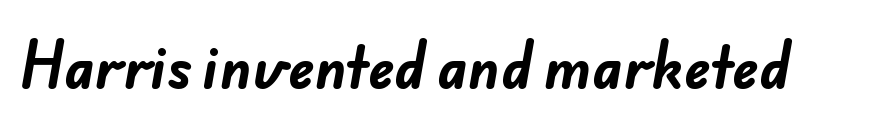
The face used here has the dense, thick strokes of a bold. Serif or sans? Sans — the stroke terminals are bare. Decoration check: the copy has no underline. Short note: letters normally spaced. Looks like regular typesetting: each glyph gets only the width it needs.
